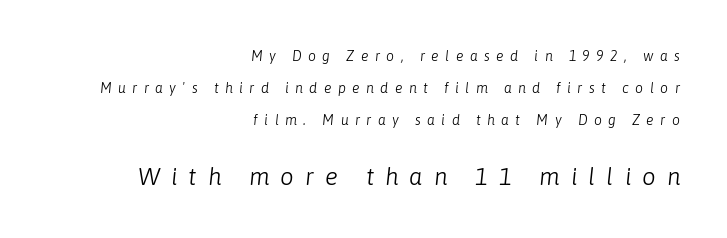
The designer gave the closing block more size than the opening block. This reads as an unemphasized weight, regular at the heaviest. Tall strokes in this sample are angled rather than plumb. The letters are spread apart with noticeably loose tracking.
